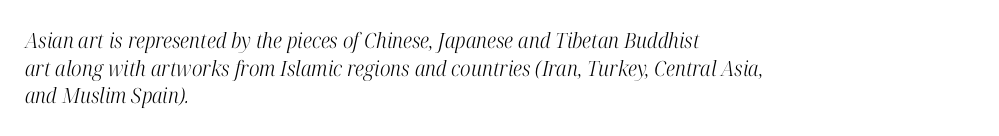
{"italic": "yes", "lean": "right", "slant_degrees": 12, "bold": "no", "underline": "no", "align": "left", "line_spacing": "normal", "line_spacing_ratio": 1.31, "letter_spacing": "normal", "letter_spacing_em": 0.0, "glyph_px": 21}
